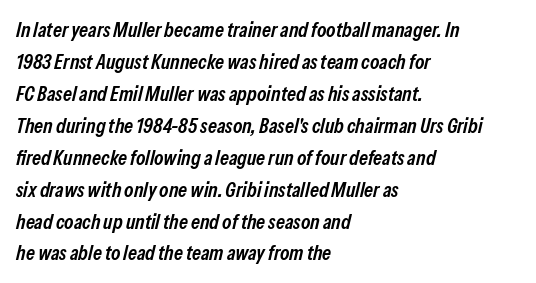
The letterforms sit shoulder to shoulder at normal distance. Semibold letterforms, between regular and bold. Observe the lean: these are italic letterforms. One glance says typical: line gaps are just what's usual. Has an underline been added? It has not.
